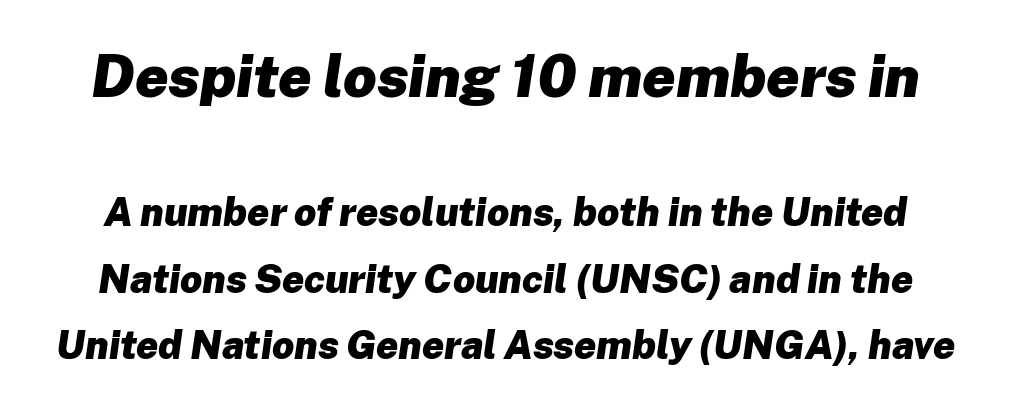
You can tell it's italic because the verticals aren't actually vertical. Each letter keeps its own natural width here, so spacing adapts to shape. A bare baseline throughout the passage. The composition opens big and finishes small.
